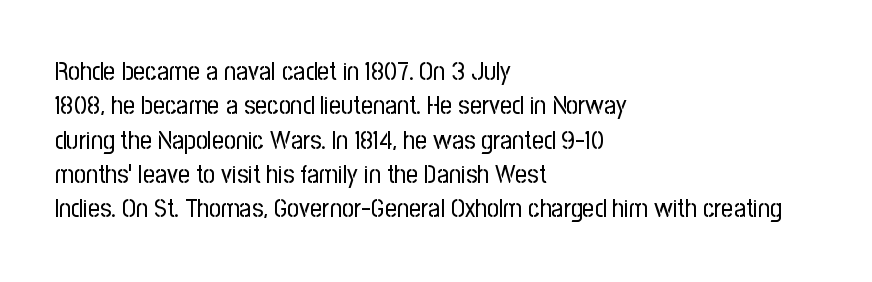
The image shows 26 px text type, upright; set left-aligned, normal line spacing (1.32x), normal letter spacing, not underlined.
